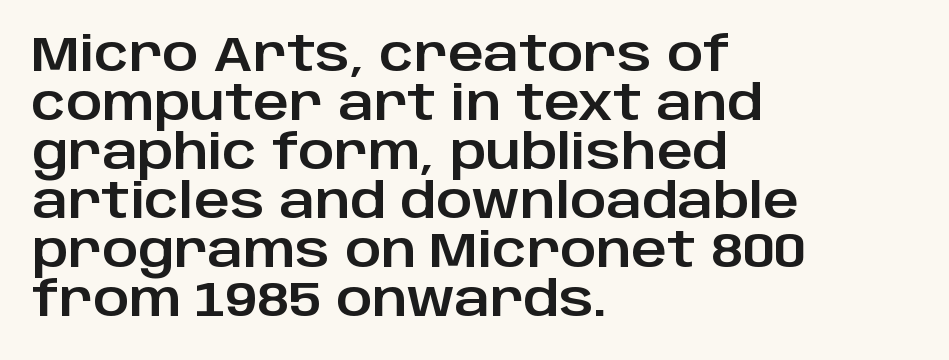
This sample trades vertical openness for compactness between lines. Is this a fixed-width face? No — the glyphs have proportional, varying widths. Check the space under the baseline: it is left empty. When letters stand straight like this, we call the style roman or upright. Regarding serifs, this sample does without them. Typeset ragged right — the left edge is the straight one.
